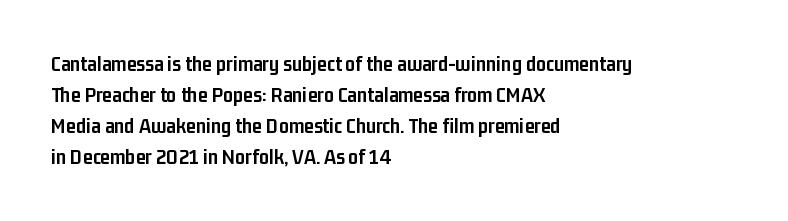
The image shows 22 px bold type, upright; set left-aligned, normal line spacing (1.41x), normal letter spacing, not underlined.
